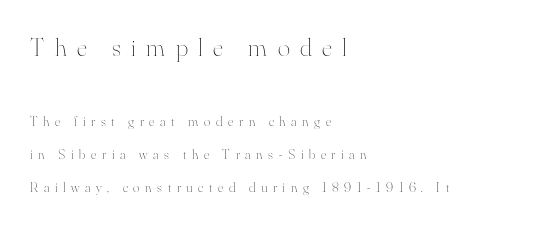
Q: Is the text bold? A: No.
Q: Is the text italic (slanted)? A: No, it is upright.
Q: Is the text underlined? A: No.
Q: How is the paragraph aligned? A: Left-aligned.
Q: Is the spacing between letters normal or unusually wide? A: Unusually wide.
Q: Is the spacing between lines tight, normal or loose? A: Loose.
Q: Which block of text is set in a larger size, the first (top) or the second (bottom)? A: The first (top) one.
